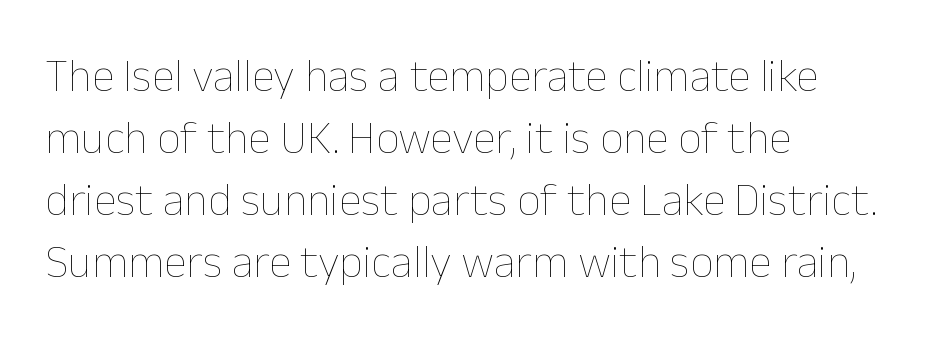
{"italic": "no", "bold": "no", "weight": "thin", "width": "normal", "stroke_contrast": "low", "x_height": "medium", "monospaced": "no", "underline": "no", "align": "left", "line_spacing": "normal", "line_spacing_ratio": 1.35, "letter_spacing": "normal", "letter_spacing_em": 0.0, "glyph_px": 46}
